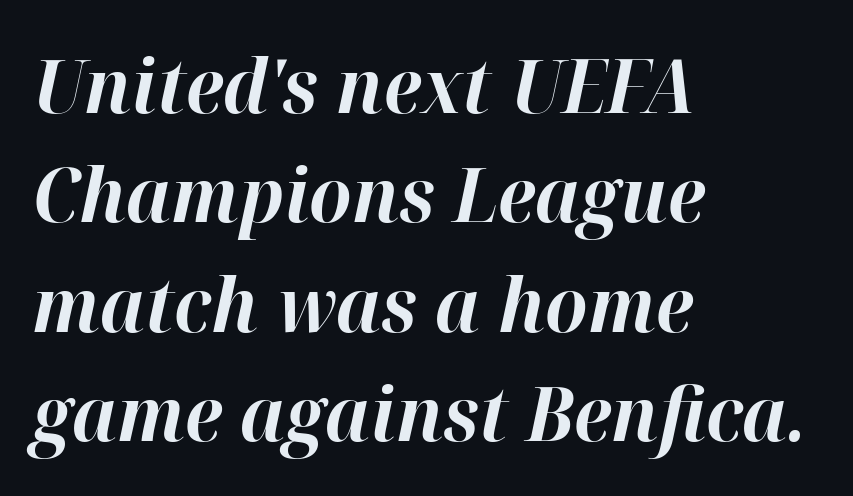
The image shows 75 px bold type, italic (leaning right); set left-aligned, normal line spacing (1.46x), normal letter spacing, not underlined; high stroke contrast and a medium x-height.
